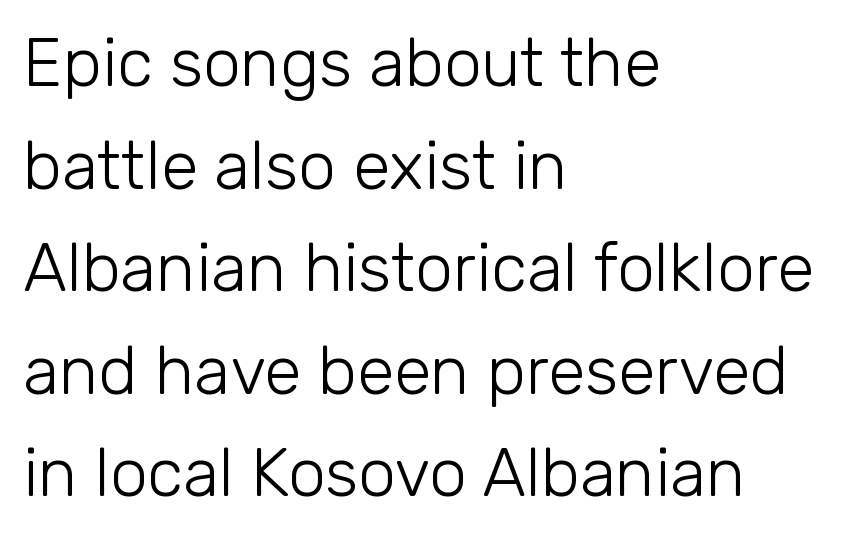
{"serif": "no", "italic": "no", "bold": "no", "weight": "light", "width": "normal", "stroke_contrast": "low", "x_height": "medium", "monospaced": "no", "underline": "no", "align": "left", "line_spacing": "normal", "line_spacing_ratio": 1.53, "letter_spacing": "normal", "letter_spacing_em": 0.0, "glyph_px": 67}
